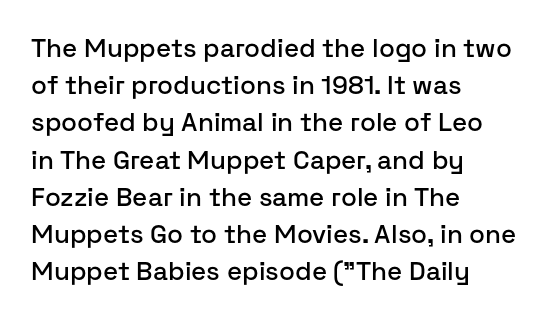
The passage is arranged the way most books set body copy — flush left. No extra tracking has been applied to these lines. You can tell it's not italic because the verticals are truly vertical. The leading is moderate, giving the passage an even texture. The specimen omits any rule beneath the text block's lines.
